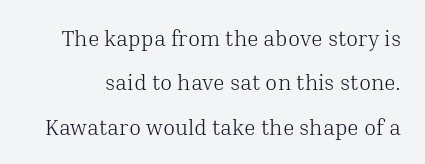
This is not heavy type; no bold has been used. Words float on clear page, feet unadorned. Vertical spacing — loose. Look at the tracking — it's just the regular setting, nothing added.
